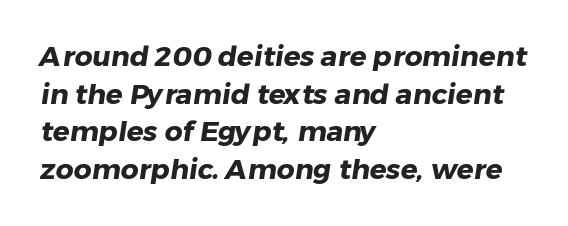
The rendering anchors every line to the left-hand side. The letters advance in unequal steps, a hallmark of proportional type. Caption: standard tracking, unaltered. Its strokes are broad and dark, the hallmark of bold type. Observe the absence of serifs on each vertical stroke in this sample.
